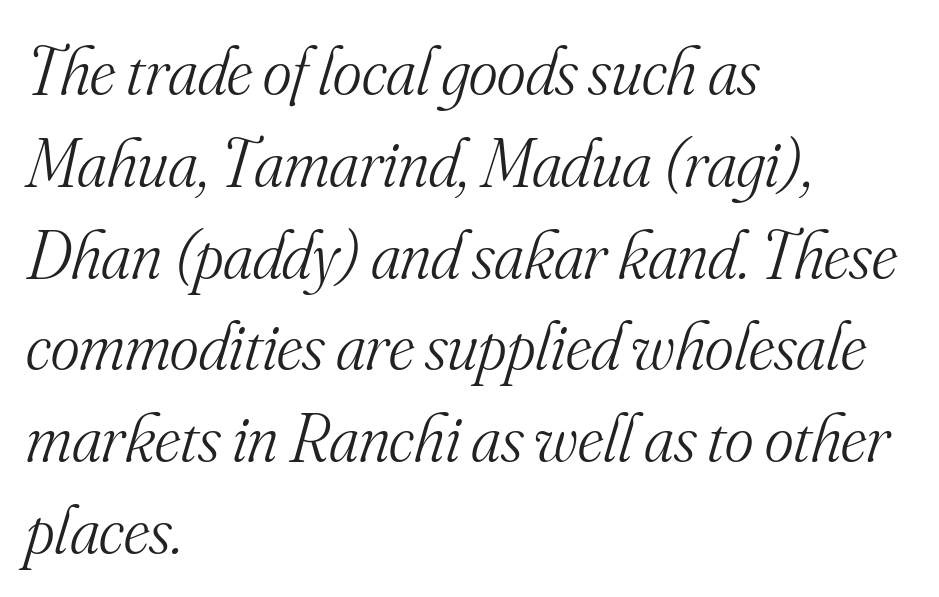
{"serif": "yes", "italic": "yes", "lean": "right", "slant_degrees": 16, "bold": "no", "weight": "light", "width": "normal", "stroke_contrast": "medium", "x_height": "small", "monospaced": "no", "underline": "no", "align": "left", "line_spacing": "normal", "line_spacing_ratio": 1.33, "letter_spacing": "normal", "letter_spacing_em": 0.0, "glyph_px": 69}
